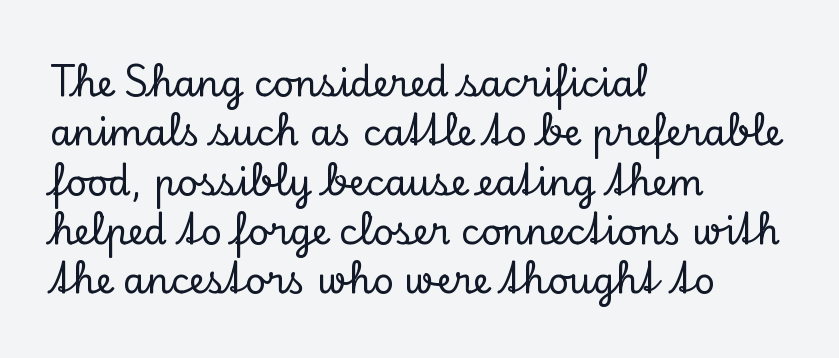
Each new line begins a customary step beneath the previous one. Tracking here is standard; glyphs follow each other at the usual distance. These lines are set flush left with a ragged right edge.
